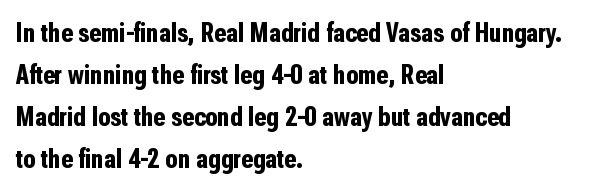
{"serif": "no", "italic": "no", "bold": "yes", "weight": "bold", "width": "condensed", "stroke_contrast": "low", "x_height": "medium", "monospaced": "no", "underline": "no", "align": "left", "line_spacing": "normal", "line_spacing_ratio": 1.5, "letter_spacing": "normal", "letter_spacing_em": 0.0, "glyph_px": 28}
